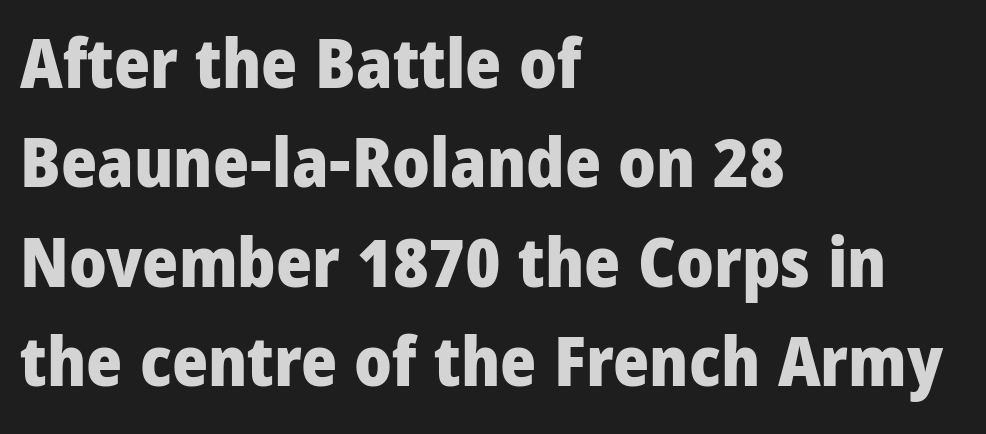
The image shows 69 px heavy, condensed sans-serif type, upright; set left-aligned, normal line spacing (1.44x), normal letter spacing, not underlined; low stroke contrast and a large x-height.
